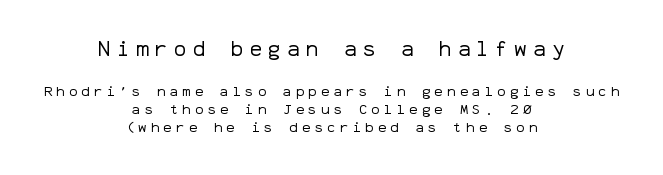
The image shows 21 px text type, upright; set centered, normal line spacing (1.32x), unusually wide letter spacing (+0.3 em), not underlined; the first (top) block is 1.5x larger.
